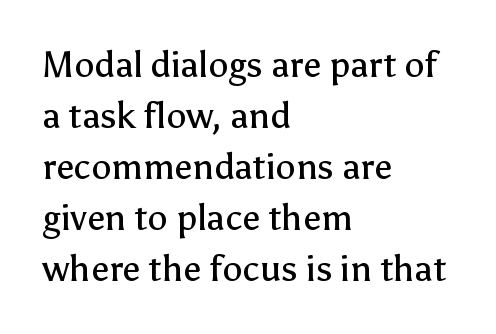
The image shows 36 px regular-weight sans-serif type, upright; set left-aligned, normal line spacing (1.42x), normal letter spacing, not underlined; low stroke contrast and a medium x-height.
